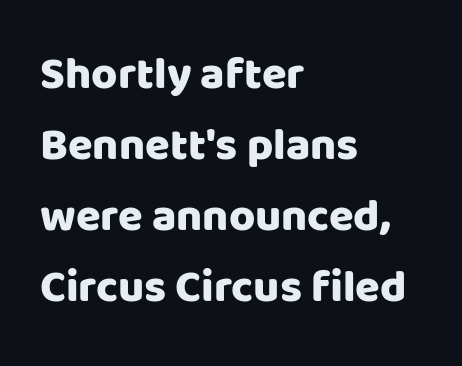
Q: Is the text italic (slanted)? A: No, it is upright.
Q: Is the typeface a serif or a sans-serif typeface? A: Sans-serif.
Q: Is the text underlined? A: No.
Q: How is the paragraph aligned? A: Left-aligned.
Q: Is the spacing between letters normal or unusually wide? A: Normal.
Q: Is the spacing between lines tight, normal or loose? A: Normal.
Q: Width (condensed, normal, or wide)? A: Normal.
Q: Stroke contrast? A: Low.
Q: x-height? A: Large.
Q: Monospaced? A: No.
